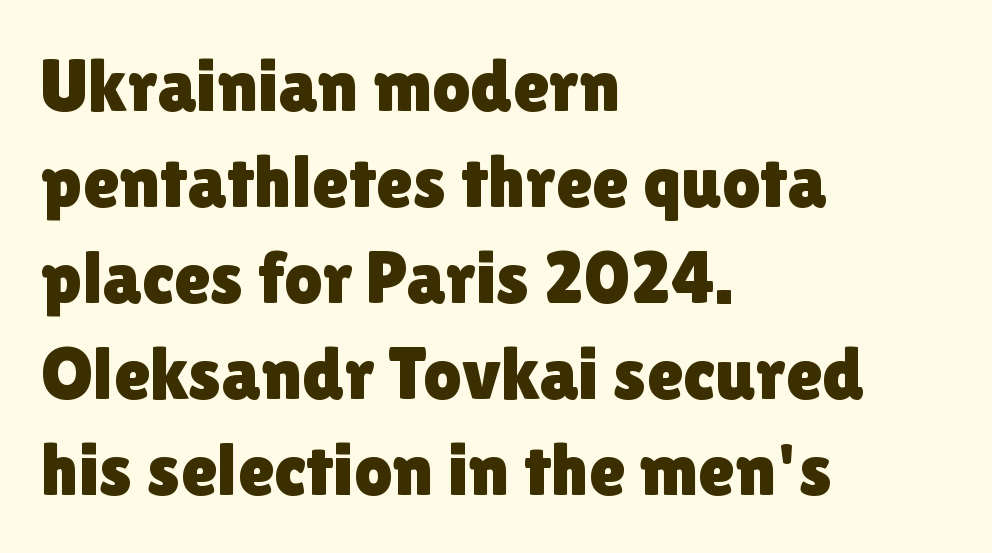
Q: Is the text italic (slanted)? A: No, it is upright.
Q: Is the typeface a serif or a sans-serif typeface? A: Sans-serif.
Q: Is the text underlined? A: No.
Q: How is the paragraph aligned? A: Left-aligned.
Q: Is the spacing between letters normal or unusually wide? A: Normal.
Q: Is the spacing between lines tight, normal or loose? A: Normal.
Q: Width (condensed, normal, or wide)? A: Normal.
Q: x-height? A: Medium.
Q: Monospaced? A: No.
